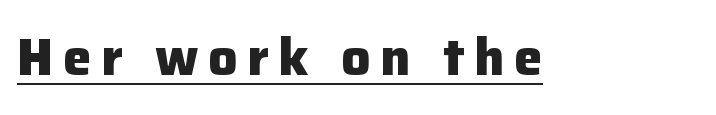
{"serif": "no", "italic": "no", "bold": "yes", "weight": "heavy", "width": "normal", "stroke_contrast": "low", "x_height": "medium", "monospaced": "no", "underline": "yes", "glyph_px": 51}
